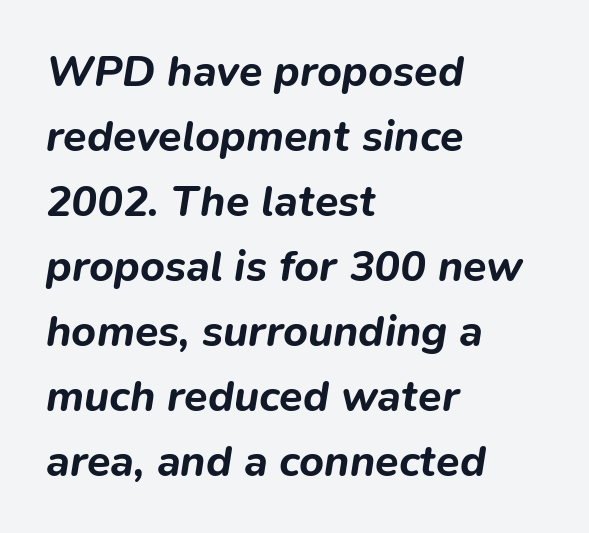
{"italic": "yes", "lean": "right", "slant_degrees": 9, "bold": "yes", "weight": "bold", "width": "normal", "stroke_contrast": "low", "x_height": "medium", "monospaced": "no", "underline": "no", "align": "left", "line_spacing": "normal", "line_spacing_ratio": 1.51, "letter_spacing": "normal", "letter_spacing_em": 0.0, "glyph_px": 43}
